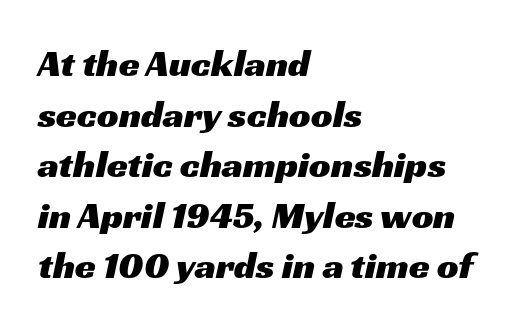
The image shows 38 px wide sans-serif type; set left-aligned, normal line spacing (1.33x), normal letter spacing, not underlined; medium stroke contrast and a medium x-height.
